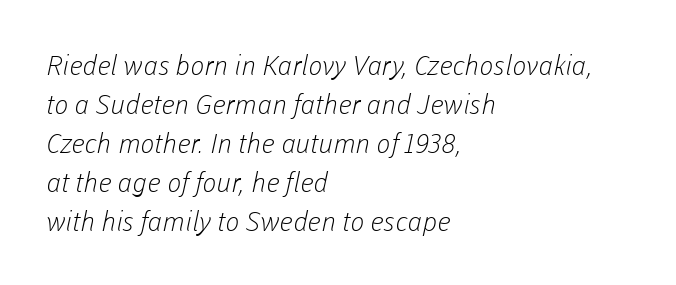
The image shows 27 px text type; set left-aligned, normal line spacing (1.44x), normal letter spacing, not underlined.
